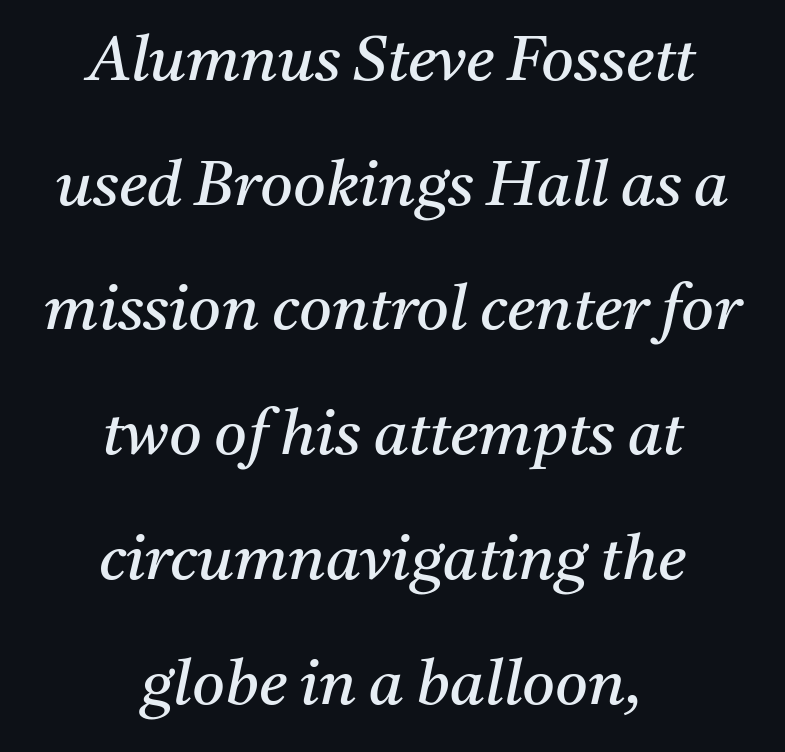
Q: Is the text bold? A: No.
Q: Is the text italic (slanted)? A: Yes, it leans right by about 11 degrees.
Q: Is the typeface a serif or a sans-serif typeface? A: Serif.
Q: Is the text underlined? A: No.
Q: How is the paragraph aligned? A: Centered.
Q: Is the spacing between letters normal or unusually wide? A: Normal.
Q: Is the spacing between lines tight, normal or loose? A: Loose.
Q: Width (condensed, normal, or wide)? A: Normal.
Q: Stroke contrast? A: Medium.
Q: x-height? A: Medium.
Q: Monospaced? A: No.
